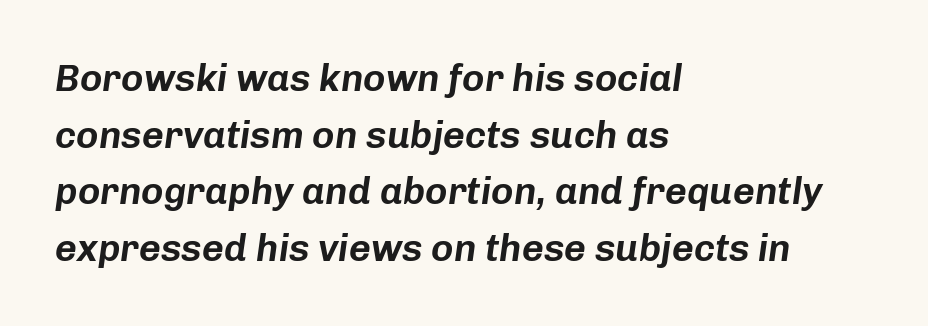
Q: Is the text italic (slanted)? A: Yes, it leans right by about 8 degrees.
Q: Is the text underlined? A: No.
Q: How is the paragraph aligned? A: Left-aligned.
Q: Is the spacing between letters normal or unusually wide? A: Normal.
Q: Is the spacing between lines tight, normal or loose? A: Normal.
Q: Width (condensed, normal, or wide)? A: Normal.
Q: Stroke contrast? A: Low.
Q: x-height? A: Medium.
Q: Monospaced? A: No.
